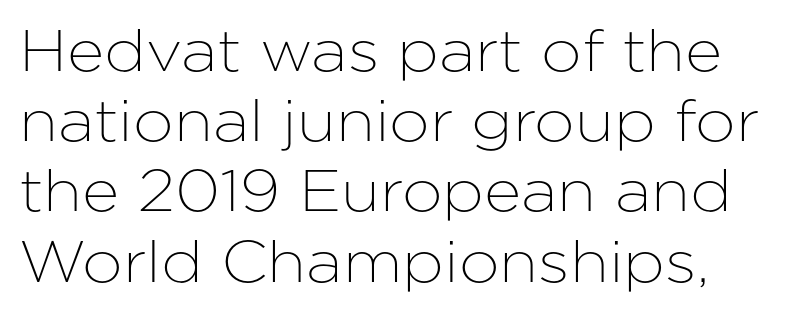
Typographically, this falls in the sans-serif category. This is roman type, the default non-slanted kind. The letters advance in unequal steps, a hallmark of proportional type. Characters follow at the spacing the type designer built in.
